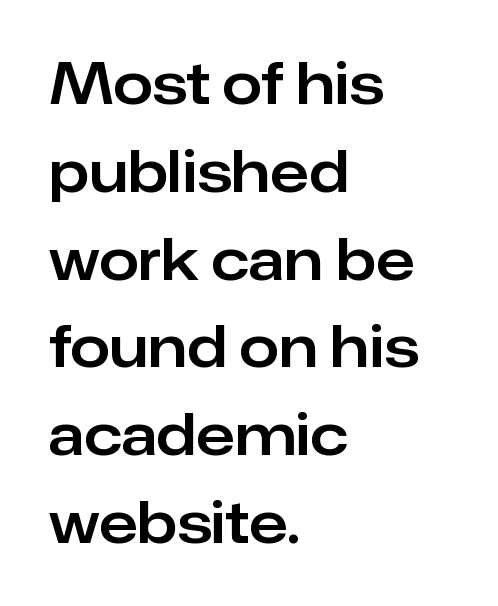
Q: Is the text italic (slanted)? A: No, it is upright.
Q: Is the typeface a serif or a sans-serif typeface? A: Sans-serif.
Q: Is the text underlined? A: No.
Q: How is the paragraph aligned? A: Left-aligned.
Q: Is the spacing between letters normal or unusually wide? A: Normal.
Q: Is the spacing between lines tight, normal or loose? A: Normal.
Q: Width (condensed, normal, or wide)? A: Normal.
Q: Stroke contrast? A: Low.
Q: x-height? A: Medium.
Q: Monospaced? A: No.
